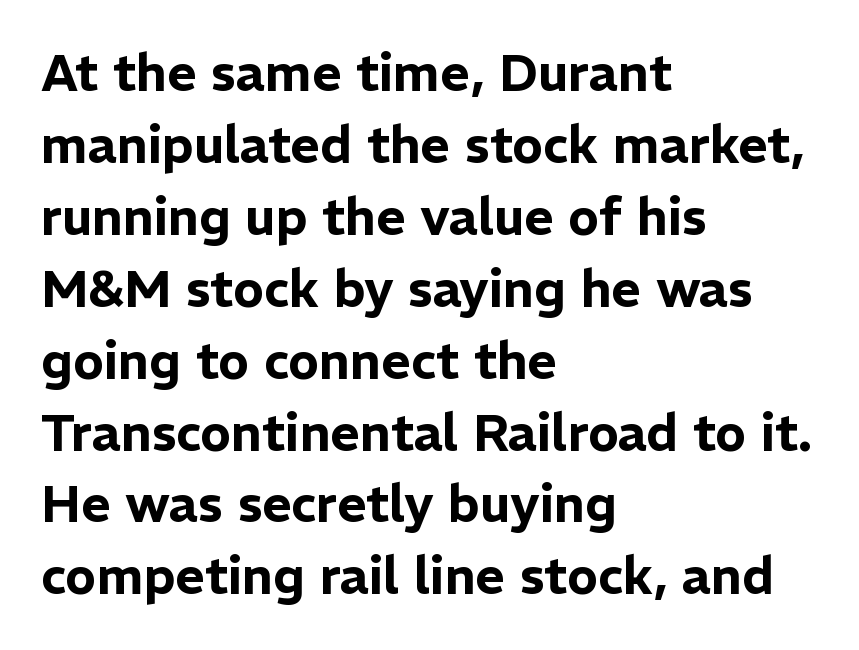
Q: Is the text italic (slanted)? A: No, it is upright.
Q: Is the typeface a serif or a sans-serif typeface? A: Sans-serif.
Q: Is the text underlined? A: No.
Q: How is the paragraph aligned? A: Left-aligned.
Q: Is the spacing between letters normal or unusually wide? A: Normal.
Q: Is the spacing between lines tight, normal or loose? A: Normal.
Q: Width (condensed, normal, or wide)? A: Normal.
Q: Stroke contrast? A: Low.
Q: x-height? A: Medium.
Q: Monospaced? A: No.
